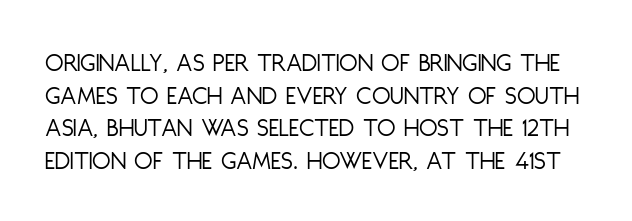
Q: Is the text bold? A: No.
Q: Is the text italic (slanted)? A: No, it is upright.
Q: Is the text underlined? A: No.
Q: Is the spacing between letters normal or unusually wide? A: Normal.
